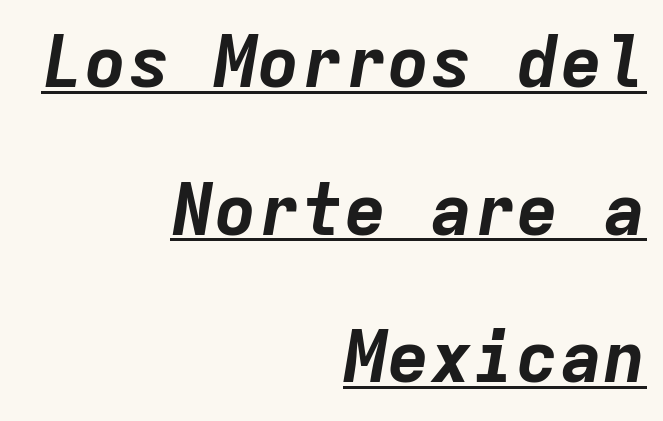
Q: Is the text bold? A: Yes.
Q: Is the text italic (slanted)? A: Yes, it leans right by about 9 degrees.
Q: Is the text underlined? A: Yes.
Q: How is the paragraph aligned? A: Right-aligned.
Q: Is the spacing between letters normal or unusually wide? A: Normal.
Q: Is the spacing between lines tight, normal or loose? A: Loose.
Q: Width (condensed, normal, or wide)? A: Normal.
Q: Stroke contrast? A: Low.
Q: x-height? A: Medium.
Q: Monospaced? A: Yes.
